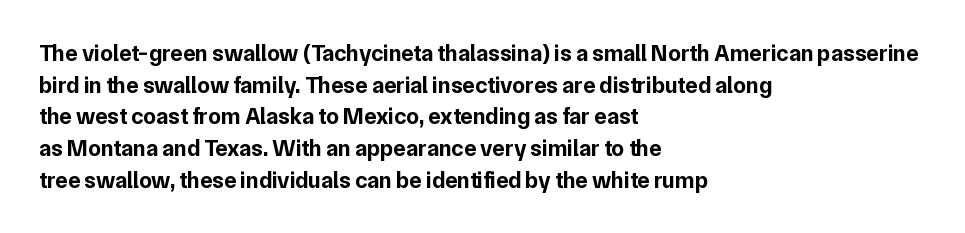
Q: Is the text bold? A: Yes.
Q: Is the text italic (slanted)? A: No, it is upright.
Q: Is the text underlined? A: No.
Q: How is the paragraph aligned? A: Left-aligned.
Q: Is the spacing between letters normal or unusually wide? A: Normal.
Q: Is the spacing between lines tight, normal or loose? A: Normal.
